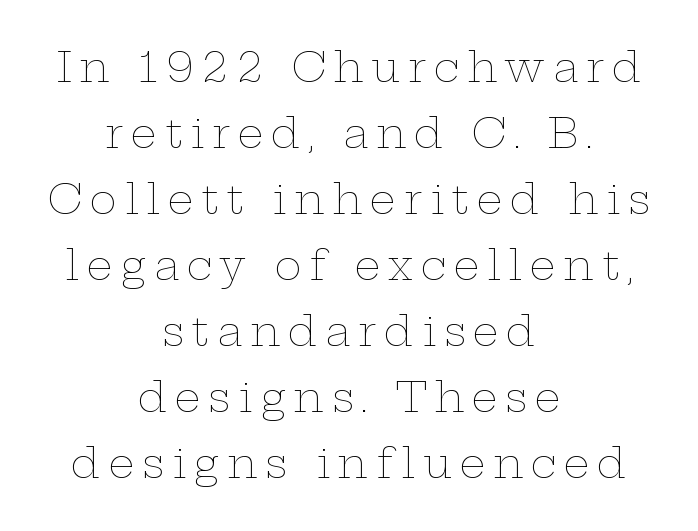
Short and long lines alike share a common midpoint. The characters are drawn with everyday or finer stroke widths. Clear beneath every line of the passage. The face used here is proportionally spaced, like ordinary book or web type. Quick note: interline space is typical.
